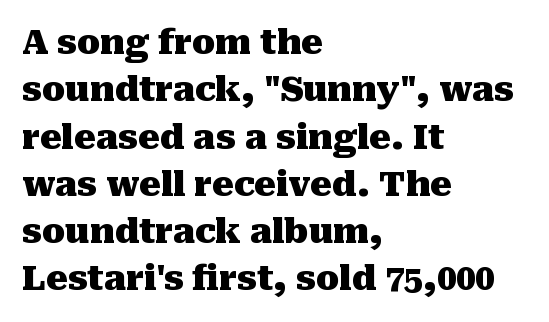
{"serif": "yes", "italic": "no", "bold": "yes", "weight": "heavy", "width": "normal", "stroke_contrast": "medium", "x_height": "medium", "monospaced": "no", "underline": "no", "align": "left", "line_spacing": "normal", "line_spacing_ratio": 1.39, "letter_spacing": "normal", "letter_spacing_em": 0.0, "glyph_px": 34}
